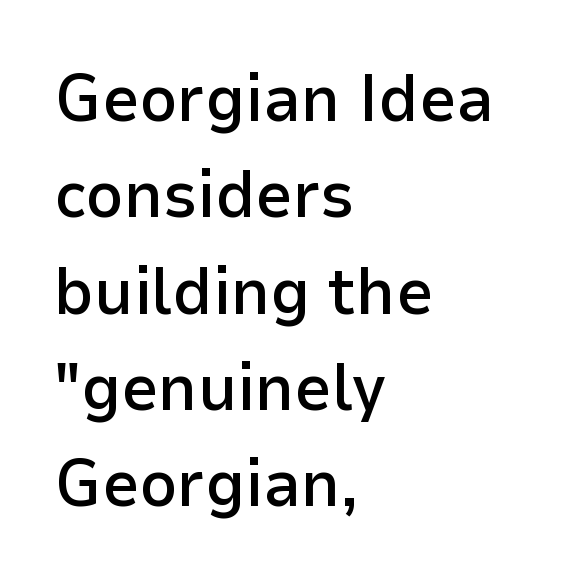
Q: Is the text bold? A: Semi-bold.
Q: Is the text italic (slanted)? A: No, it is upright.
Q: Is the typeface a serif or a sans-serif typeface? A: Sans-serif.
Q: Is the text underlined? A: No.
Q: How is the paragraph aligned? A: Left-aligned.
Q: Is the spacing between letters normal or unusually wide? A: Normal.
Q: Is the spacing between lines tight, normal or loose? A: Normal.
Q: Width (condensed, normal, or wide)? A: Normal.
Q: Stroke contrast? A: Low.
Q: x-height? A: Medium.
Q: Monospaced? A: No.
